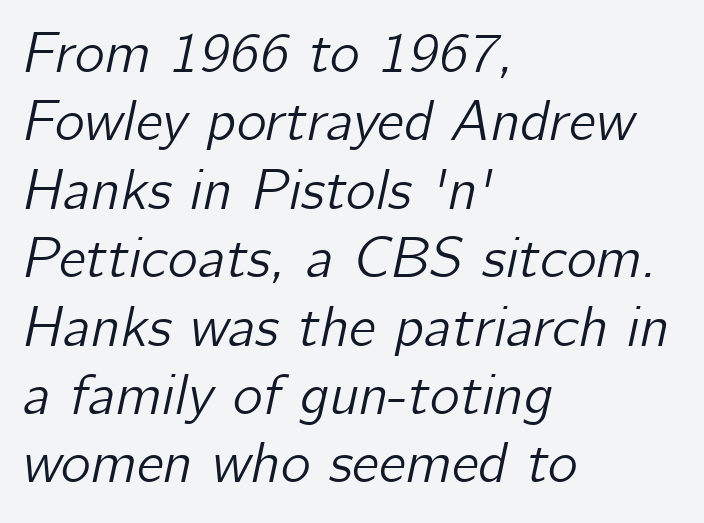
Q: Is the text italic (slanted)? A: Yes, it leans right by about 12 degrees.
Q: Is the text underlined? A: No.
Q: How is the paragraph aligned? A: Left-aligned.
Q: Is the spacing between letters normal or unusually wide? A: Normal.
Q: Width (condensed, normal, or wide)? A: Normal.
Q: Stroke contrast? A: Low.
Q: x-height? A: Medium.
Q: Monospaced? A: No.
